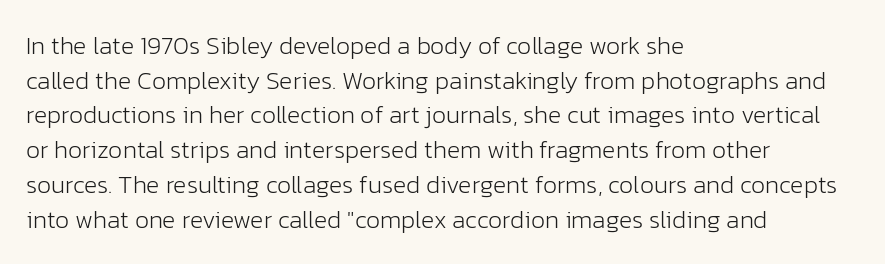
The letters stand straight up with perfectly vertical stems. The typesetter chose a ragged-right arrangement here. What's the leading like? Ordinary, nothing unusual. Nothing unusual about the tracking: characters are spaced as the font intends. Is the stroke heavy? The answer is a plain regular-or-lighter.
